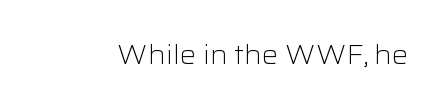
A roman cut, with each character standing at attention. Decoration check: the copy has no underline. The gaps between neighbouring characters are ordinary and unremarkable. Bold? No — there's no thickening of the strokes.
